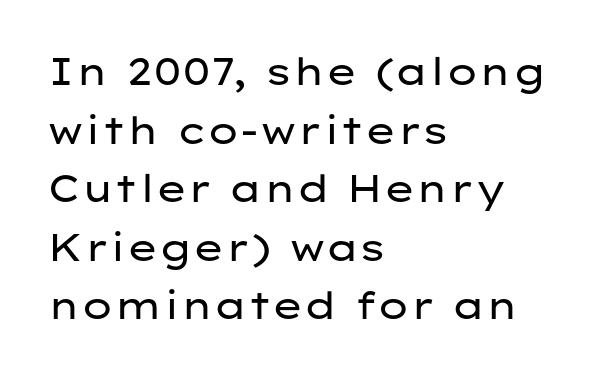
{"serif": "no", "italic": "no", "bold": "no", "weight": "regular", "width": "wide", "stroke_contrast": "low", "x_height": "medium", "monospaced": "no", "underline": "no", "align": "left", "line_spacing": "normal", "line_spacing_ratio": 1.54, "letter_spacing": "normal", "letter_spacing_em": 0.0, "glyph_px": 38}
